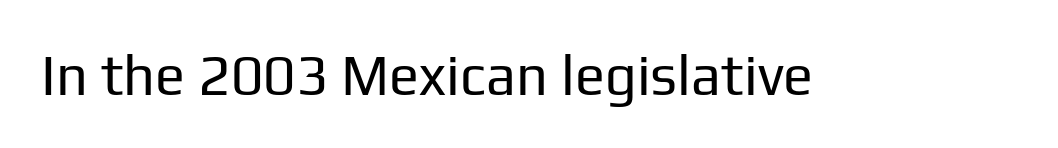
The image shows 56 px regular-weight sans-serif type, upright; set normal letter spacing, not underlined; low stroke contrast and a medium x-height.
